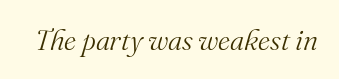
The image shows 29 px light serif type, italic (leaning right); set normal letter spacing, not underlined; medium stroke contrast and a small x-height.
